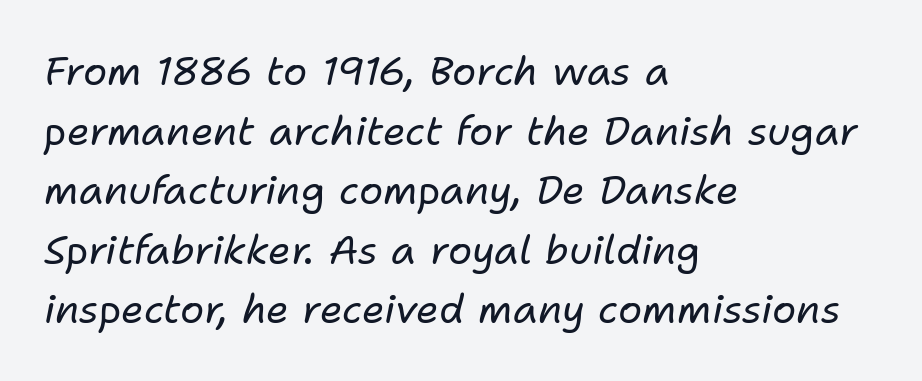
Q: Is the text bold? A: No.
Q: Is the text italic (slanted)? A: Yes, it leans right by about 11 degrees.
Q: Is the text underlined? A: No.
Q: How is the paragraph aligned? A: Left-aligned.
Q: Is the spacing between letters normal or unusually wide? A: Normal.
Q: Is the spacing between lines tight, normal or loose? A: Normal.
Q: Width (condensed, normal, or wide)? A: Normal.
Q: Stroke contrast? A: Low.
Q: x-height? A: Medium.
Q: Monospaced? A: No.
